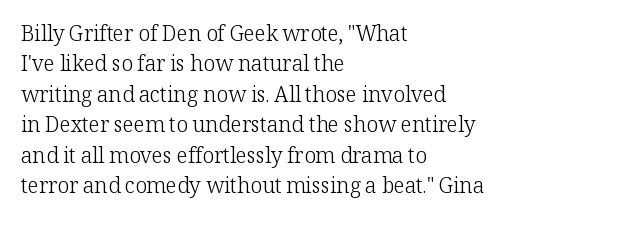
{"italic": "no", "bold": "no", "underline": "no", "align": "left", "line_spacing": "normal", "line_spacing_ratio": 1.45, "letter_spacing": "normal", "letter_spacing_em": 0.0, "glyph_px": 21}
